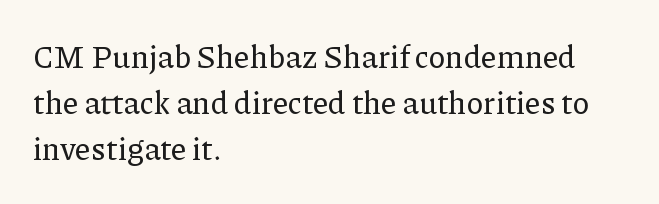
It's the straight-up-and-down kind of type. Is there much room between lines? A standard amount, neither cramped nor airy. One-word summary of the alignment: left. These lines are composed in type with serifs. Each word holds together tightly as a unit, with standard inter-letter gaps.
